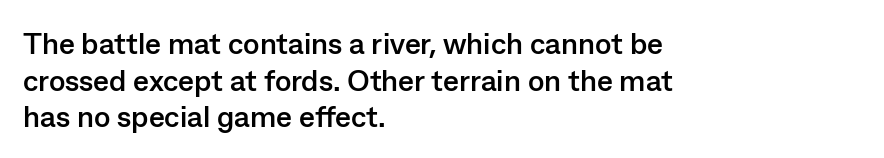
The passage shown is not underscored anywhere. Inter-character spacing is left at the font's built-in metrics. These lines stack with their left ends in a neat column. Nope, no serifs anywhere on these letters.
